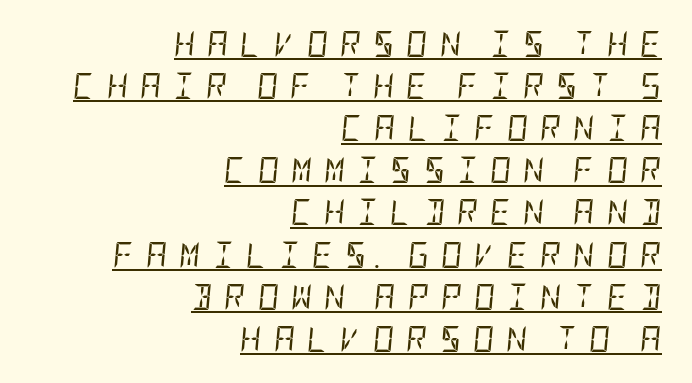
Q: Is the text bold? A: No.
Q: Is the text italic (slanted)? A: Yes, it leans right by about 5 degrees.
Q: Is the text underlined? A: Yes.
Q: How is the paragraph aligned? A: Right-aligned.
Q: Is the spacing between letters normal or unusually wide? A: Unusually wide.
Q: Is the spacing between lines tight, normal or loose? A: Normal.
